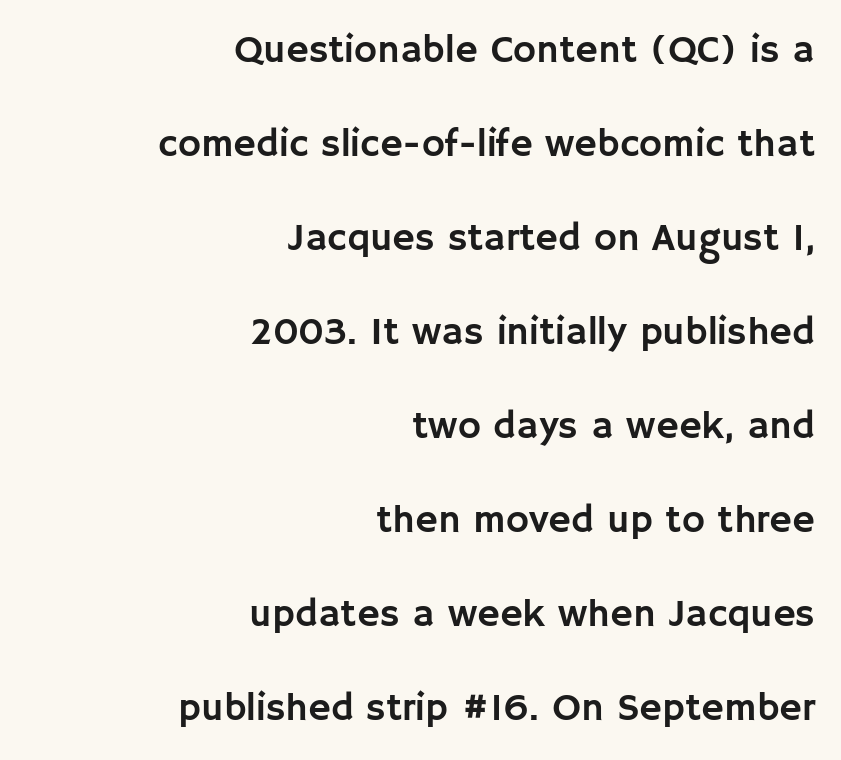
Q: Is the text italic (slanted)? A: No, it is upright.
Q: Is the typeface a serif or a sans-serif typeface? A: Sans-serif.
Q: Is the text underlined? A: No.
Q: How is the paragraph aligned? A: Right-aligned.
Q: Is the spacing between letters normal or unusually wide? A: Normal.
Q: Is the spacing between lines tight, normal or loose? A: Loose.
Q: Width (condensed, normal, or wide)? A: Normal.
Q: Stroke contrast? A: Low.
Q: x-height? A: Large.
Q: Monospaced? A: No.
